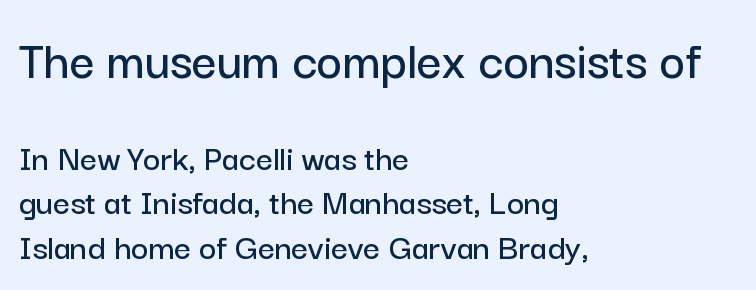
{"serif": "no", "italic": "no", "width": "normal", "stroke_contrast": "low", "x_height": "medium", "monospaced": "no", "underline": "no", "align": "left", "line_spacing_ratio": 1.21, "letter_spacing": "normal", "letter_spacing_em": 0.0, "larger_block": "first", "size_ratio": 1.49, "glyph_px": 55}
